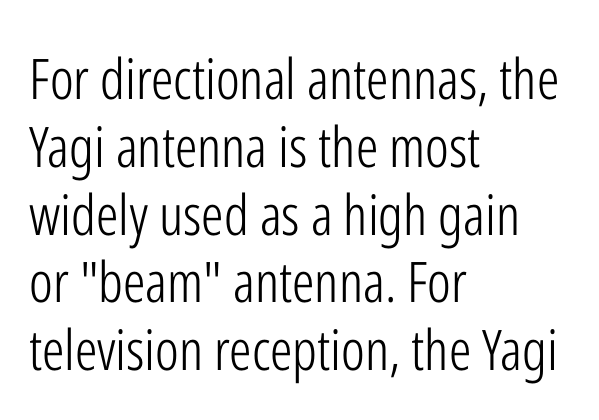
The image shows 56 px light, condensed sans-serif type, upright; set left-aligned, line spacing 1.21x, normal letter spacing, not underlined; low stroke contrast and a medium x-height.
